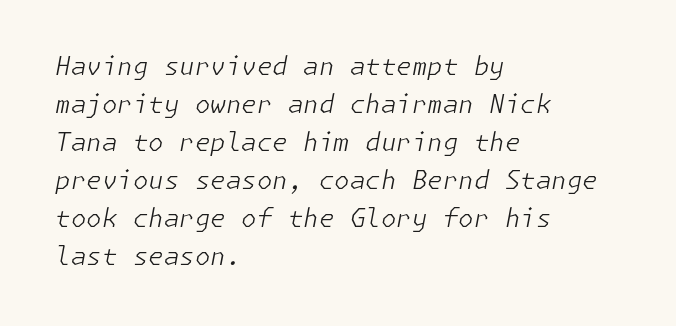
Q: Is the text bold? A: No.
Q: Is the text italic (slanted)? A: Yes, it leans right by about 11 degrees.
Q: Is the text underlined? A: No.
Q: How is the paragraph aligned? A: Left-aligned.
Q: Is the spacing between letters normal or unusually wide? A: Normal.
Q: Is the spacing between lines tight, normal or loose? A: Normal.
